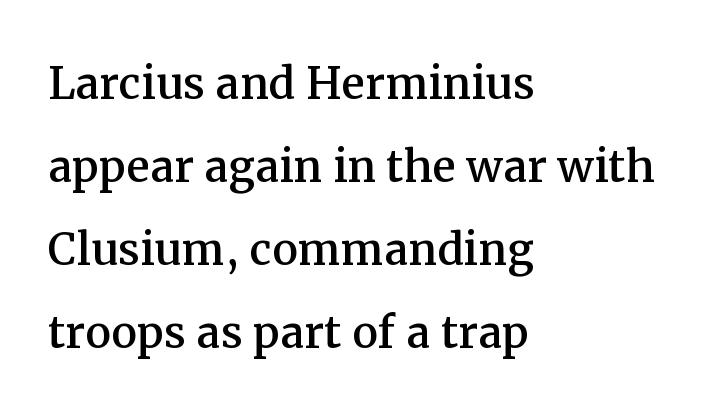
Q: Is the text italic (slanted)? A: No, it is upright.
Q: Is the typeface a serif or a sans-serif typeface? A: Serif.
Q: Is the text underlined? A: No.
Q: How is the paragraph aligned? A: Left-aligned.
Q: Is the spacing between letters normal or unusually wide? A: Normal.
Q: Is the spacing between lines tight, normal or loose? A: Normal.
Q: Width (condensed, normal, or wide)? A: Normal.
Q: Stroke contrast? A: Medium.
Q: x-height? A: Medium.
Q: Monospaced? A: No.
